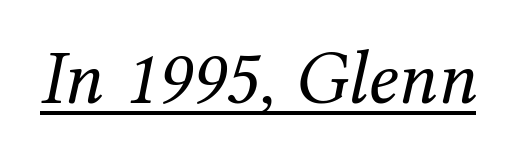
Q: Is the text bold? A: No.
Q: Is the text italic (slanted)? A: Yes, it leans right by about 12 degrees.
Q: Is the typeface a serif or a sans-serif typeface? A: Serif.
Q: Is the text underlined? A: Yes.
Q: Is the spacing between letters normal or unusually wide? A: Normal.
Q: Width (condensed, normal, or wide)? A: Normal.
Q: Stroke contrast? A: Medium.
Q: x-height? A: Medium.
Q: Monospaced? A: No.
